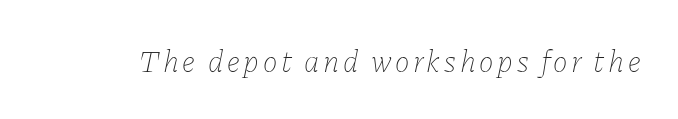
The font's italic variant was chosen for this text. Character widths vary here, with narrow letters taking less room than wide ones. The typeface has the unassuming heft of standard copy or less. Check under the words: just untouched page.
